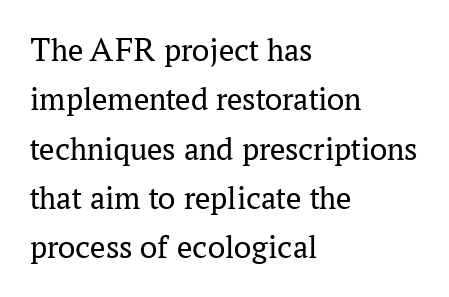
Q: Is the text bold? A: No.
Q: Is the text italic (slanted)? A: No, it is upright.
Q: Is the typeface a serif or a sans-serif typeface? A: Serif.
Q: Is the text underlined? A: No.
Q: How is the paragraph aligned? A: Left-aligned.
Q: Is the spacing between letters normal or unusually wide? A: Normal.
Q: Is the spacing between lines tight, normal or loose? A: Normal.
Q: Width (condensed, normal, or wide)? A: Normal.
Q: Stroke contrast? A: Medium.
Q: x-height? A: Medium.
Q: Monospaced? A: No.
